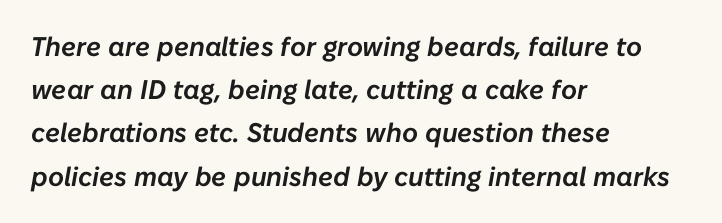
The image shows 27 px text type, italic (leaning right); set left-aligned, normal line spacing (1.6x), normal letter spacing, not underlined.
